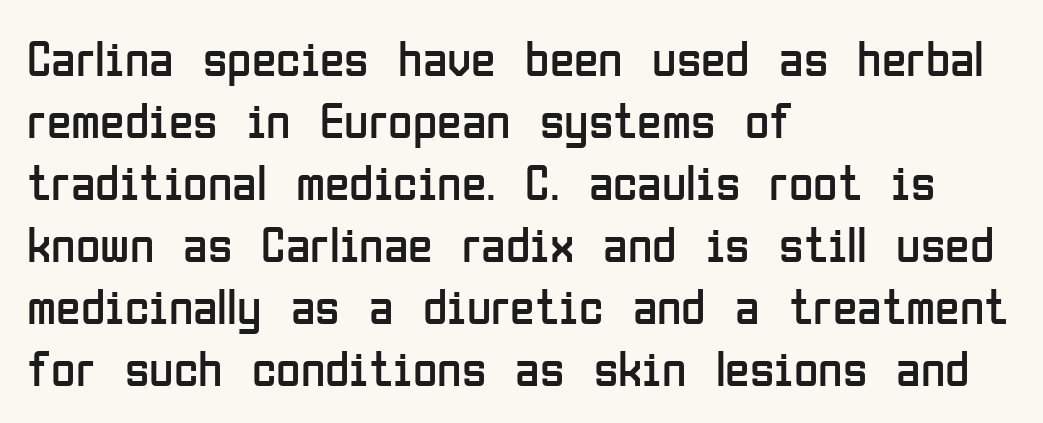
Q: Is the text bold? A: No.
Q: Is the text italic (slanted)? A: No, it is upright.
Q: Is the typeface a serif or a sans-serif typeface? A: Sans-serif.
Q: Is the text underlined? A: No.
Q: How is the paragraph aligned? A: Left-aligned.
Q: Is the spacing between letters normal or unusually wide? A: Normal.
Q: Width (condensed, normal, or wide)? A: Condensed.
Q: Stroke contrast? A: Low.
Q: x-height? A: Medium.
Q: Monospaced? A: No.
